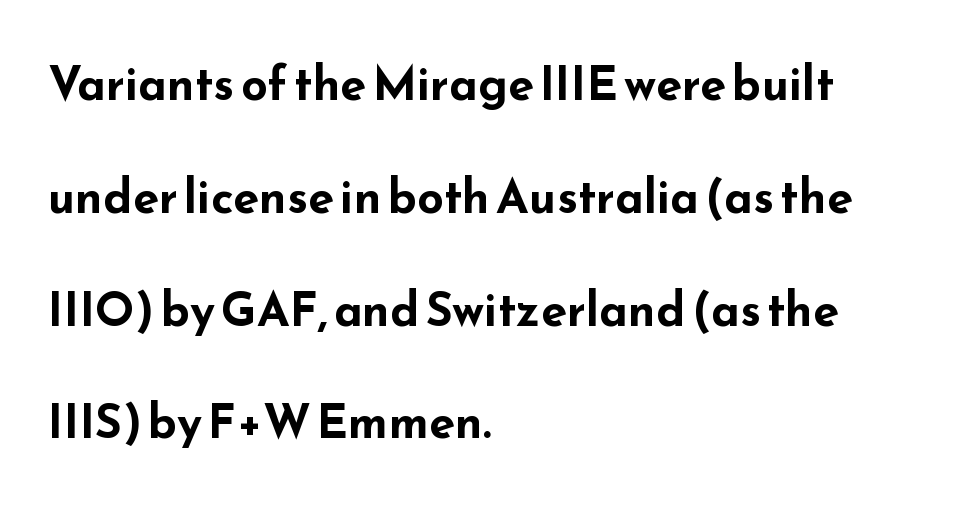
{"serif": "no", "italic": "no", "bold": "yes", "weight": "bold", "width": "wide", "stroke_contrast": "low", "x_height": "small", "monospaced": "no", "underline": "no", "align": "left", "line_spacing": "loose", "line_spacing_ratio": 2.4, "letter_spacing": "normal", "letter_spacing_em": 0.0, "glyph_px": 47}
